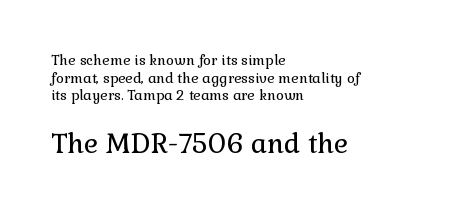
Q: Is the text bold? A: No.
Q: Is the text italic (slanted)? A: No, it is upright.
Q: Is the text underlined? A: No.
Q: How is the paragraph aligned? A: Left-aligned.
Q: Is the spacing between letters normal or unusually wide? A: Normal.
Q: Is the spacing between lines tight, normal or loose? A: Normal.
Q: Which block of text is set in a larger size, the first (top) or the second (bottom)? A: The second (bottom) one.
